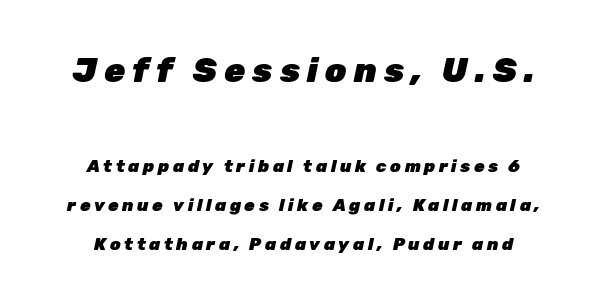
The image shows 34 px heavy type, italic (leaning right); set loose line spacing (2.31x), unusually wide letter spacing (+0.21 em), not underlined; the first (top) block is 2.0x larger; low stroke contrast and a medium x-height.
